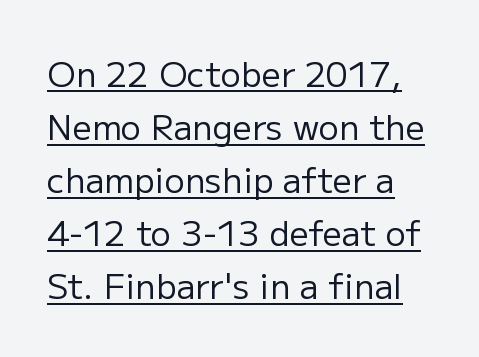
The image shows 34 px regular-weight sans-serif type, upright; set normal line spacing (1.56x), normal letter spacing, underlined; low stroke contrast and a medium x-height.
